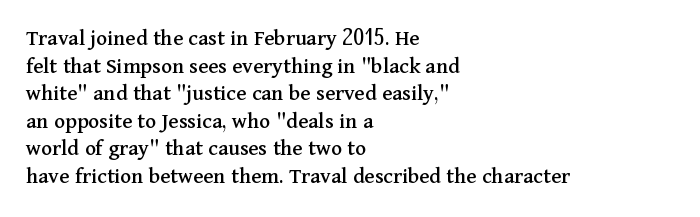
The image shows 23 px text type, upright; set left-aligned, line spacing 1.2x, normal letter spacing, not underlined.
